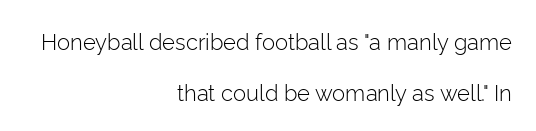
{"italic": "no", "bold": "no", "underline": "no", "align": "right", "line_spacing": "loose", "line_spacing_ratio": 2.31, "letter_spacing": "normal", "letter_spacing_em": 0.0, "glyph_px": 22}
